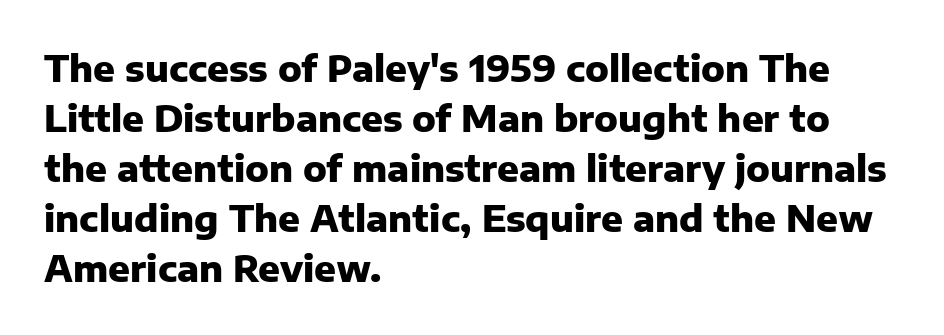
Q: Is the text bold? A: Yes.
Q: Is the text italic (slanted)? A: No, it is upright.
Q: Is the typeface a serif or a sans-serif typeface? A: Sans-serif.
Q: Is the text underlined? A: No.
Q: How is the paragraph aligned? A: Left-aligned.
Q: Is the spacing between letters normal or unusually wide? A: Normal.
Q: Is the spacing between lines tight, normal or loose? A: Normal.
Q: Width (condensed, normal, or wide)? A: Normal.
Q: Stroke contrast? A: Low.
Q: x-height? A: Medium.
Q: Monospaced? A: No.
